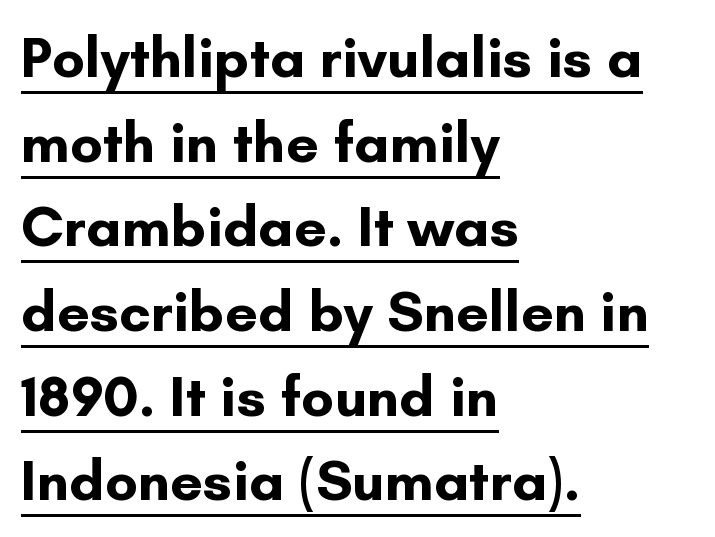
Q: Is the text bold? A: Yes.
Q: Is the text italic (slanted)? A: No, it is upright.
Q: Is the typeface a serif or a sans-serif typeface? A: Sans-serif.
Q: Is the text underlined? A: Yes.
Q: How is the paragraph aligned? A: Left-aligned.
Q: Is the spacing between letters normal or unusually wide? A: Normal.
Q: Is the spacing between lines tight, normal or loose? A: Normal.
Q: Width (condensed, normal, or wide)? A: Normal.
Q: Stroke contrast? A: Low.
Q: x-height? A: Small.
Q: Monospaced? A: No.
